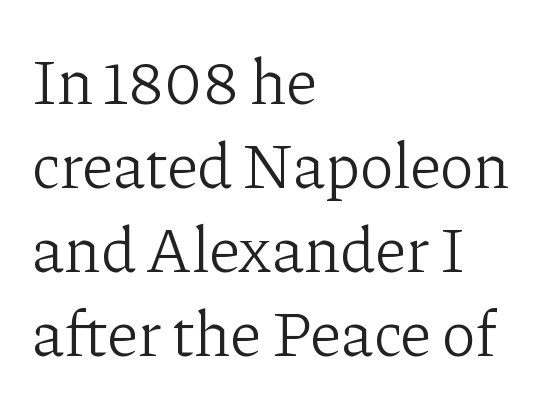
Q: Is the text bold? A: No.
Q: Is the text italic (slanted)? A: No, it is upright.
Q: Is the typeface a serif or a sans-serif typeface? A: Serif.
Q: Is the text underlined? A: No.
Q: How is the paragraph aligned? A: Left-aligned.
Q: Is the spacing between letters normal or unusually wide? A: Normal.
Q: Is the spacing between lines tight, normal or loose? A: Normal.
Q: Width (condensed, normal, or wide)? A: Normal.
Q: Stroke contrast? A: Low.
Q: x-height? A: Medium.
Q: Monospaced? A: No.
